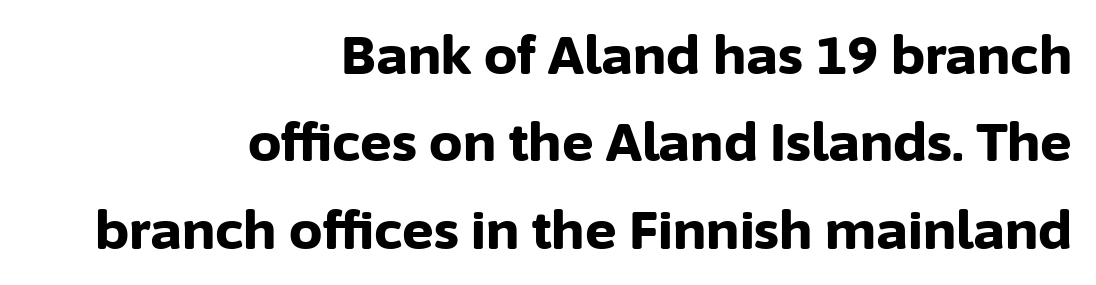
{"serif": "no", "italic": "no", "bold": "yes", "weight": "bold", "width": "normal", "stroke_contrast": "low", "x_height": "medium", "monospaced": "no", "underline": "no", "align": "right", "line_spacing": "normal", "line_spacing_ratio": 1.65, "letter_spacing": "normal", "letter_spacing_em": 0.0, "glyph_px": 53}
